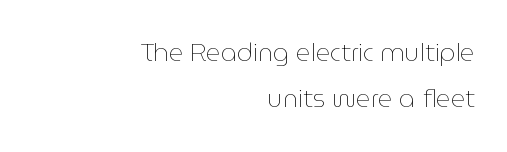
Q: Is the text bold? A: No.
Q: Is the text italic (slanted)? A: No, it is upright.
Q: Is the text underlined? A: No.
Q: How is the paragraph aligned? A: Right-aligned.
Q: Is the spacing between letters normal or unusually wide? A: Normal.
